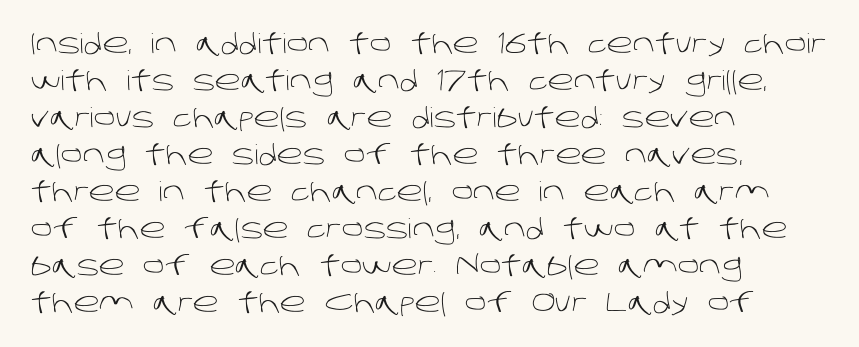
{"bold": "no", "underline": "no", "align": "left", "line_spacing": "normal", "line_spacing_ratio": 1.37, "letter_spacing": "normal", "letter_spacing_em": 0.0, "glyph_px": 27}
